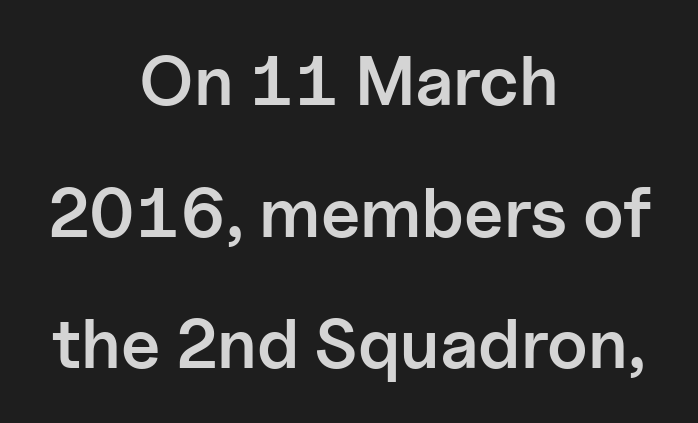
Q: Is the text bold? A: Semi-bold.
Q: Is the text italic (slanted)? A: No, it is upright.
Q: Is the typeface a serif or a sans-serif typeface? A: Sans-serif.
Q: Is the text underlined? A: No.
Q: How is the paragraph aligned? A: Centered.
Q: Is the spacing between letters normal or unusually wide? A: Normal.
Q: Width (condensed, normal, or wide)? A: Normal.
Q: Stroke contrast? A: Low.
Q: x-height? A: Medium.
Q: Monospaced? A: No.
